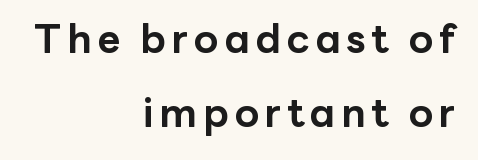
A typesetter would call this proportional, since set widths differ per character. Classification — sans serif. Rendered with straight, roman letterforms. Every row of glyphs terminates at an identical x-position on the right.
